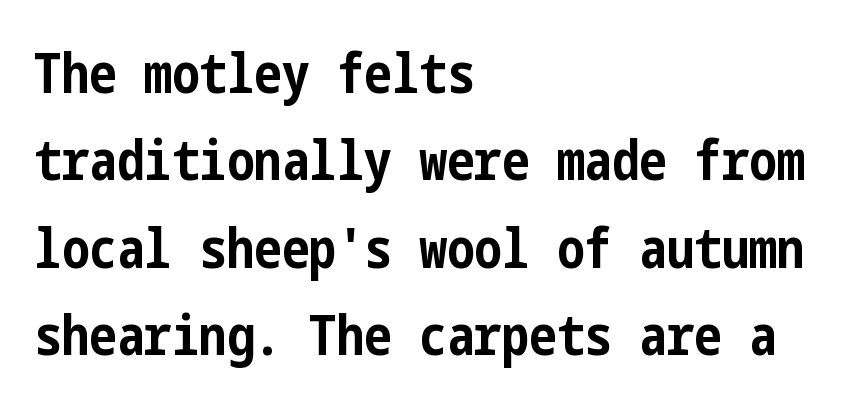
Q: Is the text bold? A: Yes.
Q: Is the text italic (slanted)? A: No, it is upright.
Q: Is the typeface a serif or a sans-serif typeface? A: Sans-serif.
Q: Is the text underlined? A: No.
Q: How is the paragraph aligned? A: Left-aligned.
Q: Is the spacing between letters normal or unusually wide? A: Normal.
Q: Is the spacing between lines tight, normal or loose? A: Normal.
Q: Width (condensed, normal, or wide)? A: Condensed.
Q: Stroke contrast? A: Low.
Q: x-height? A: Medium.
